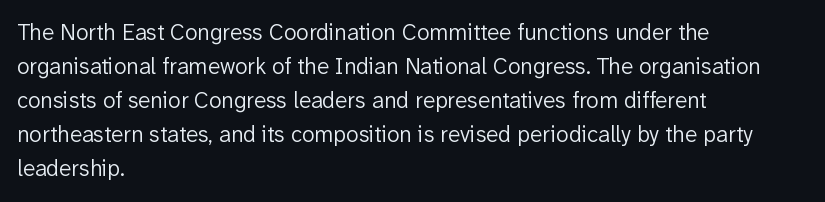
{"italic": "no", "bold": "no", "underline": "no", "align": "left", "line_spacing": "normal", "line_spacing_ratio": 1.48, "letter_spacing": "normal", "letter_spacing_em": 0.0, "glyph_px": 23}
